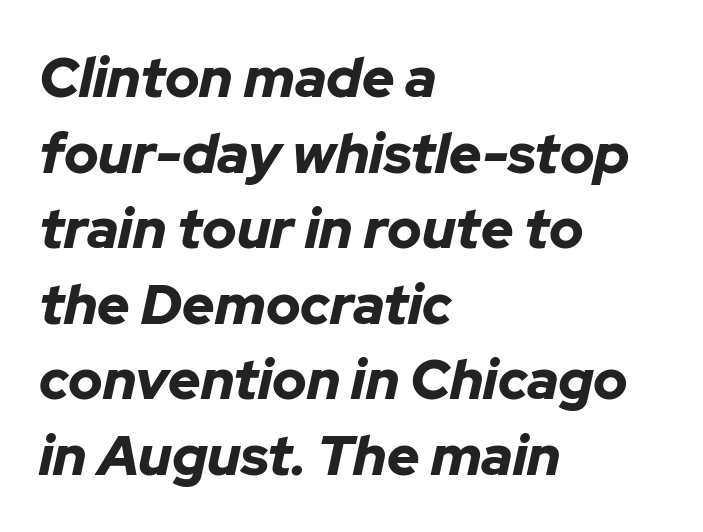
{"italic": "yes", "lean": "right", "slant_degrees": 12, "bold": "yes", "weight": "bold", "width": "normal", "stroke_contrast": "low", "x_height": "medium", "monospaced": "no", "underline": "no", "align": "left", "line_spacing": "normal", "line_spacing_ratio": 1.35, "letter_spacing": "normal", "letter_spacing_em": 0.0, "glyph_px": 56}
